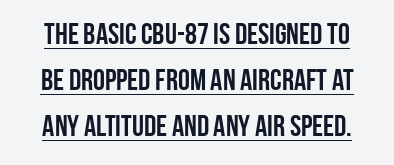
{"serif": "no", "italic": "no", "bold": "yes", "weight": "semibold", "width": "condensed", "stroke_contrast": "low", "x_height": "large", "monospaced": "no", "underline": "yes", "line_spacing": "normal", "line_spacing_ratio": 1.53, "letter_spacing": "normal", "letter_spacing_em": 0.0, "glyph_px": 30}
